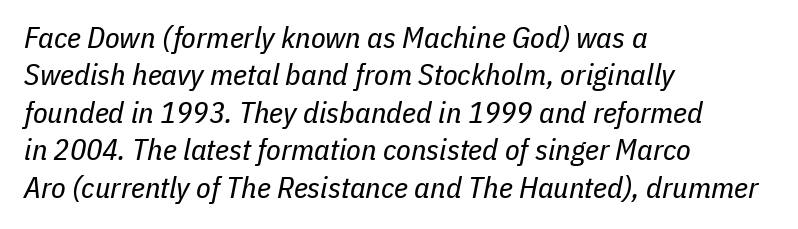
A clean baseline with only descenders dipping below it. Each word holds together tightly as a unit, with standard inter-letter gaps. These lines are rendered in a variable-pitch font. Whoever set this chose a conventional vertical rhythm. Alignment: flush left.
